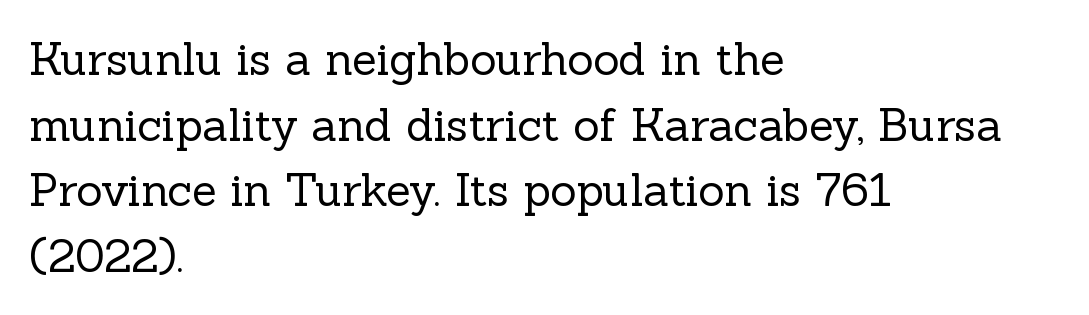
Here the designer chose a conventional face with non-uniform glyph widths. The gaps between neighbouring characters are ordinary and unremarkable. Vertical stems look standard width or narrower in stroke. What kind of face is this? One with serifs. Summary of vertical rhythm: regular, with standard interline spacing. Line starts are locked; line ends wander.
